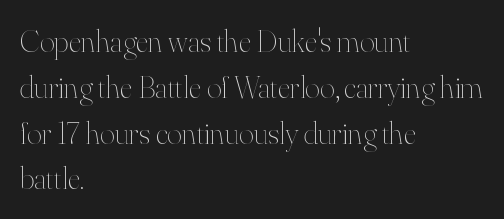
The image shows 32 px thin type, upright; set left-aligned, normal line spacing (1.43x), normal letter spacing, not underlined; high stroke contrast and a small x-height.
